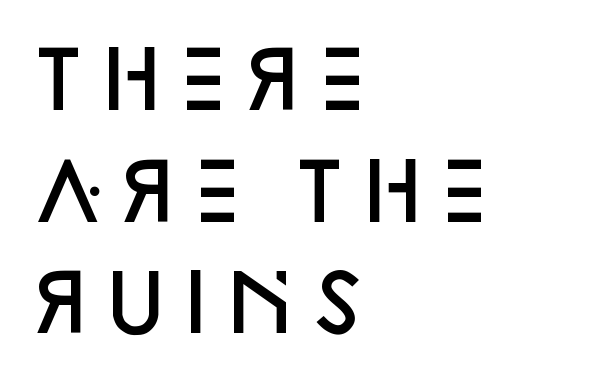
{"serif": "no", "italic": "no", "bold": "semi", "weight": "semibold", "width": "normal", "stroke_contrast": "low", "x_height": "large", "monospaced": "no", "underline": "no", "align": "left", "line_spacing": "normal", "line_spacing_ratio": 1.43, "letter_spacing": "normal", "letter_spacing_em": 0.0, "glyph_px": 78}
